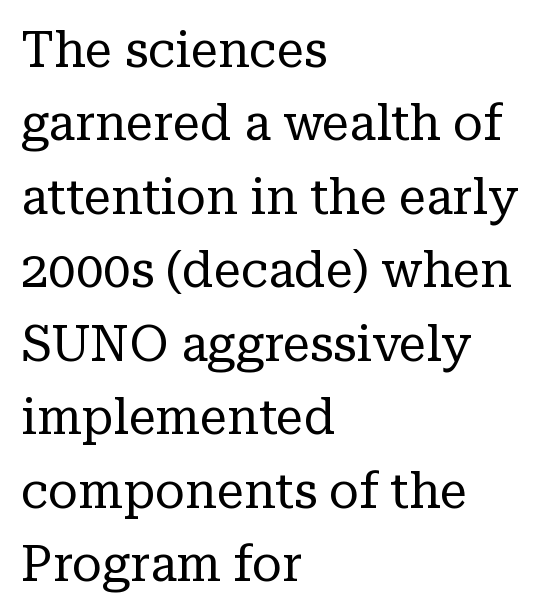
Q: Is the text bold? A: No.
Q: Is the text italic (slanted)? A: No, it is upright.
Q: Is the typeface a serif or a sans-serif typeface? A: Serif.
Q: Is the text underlined? A: No.
Q: How is the paragraph aligned? A: Left-aligned.
Q: Is the spacing between letters normal or unusually wide? A: Normal.
Q: Is the spacing between lines tight, normal or loose? A: Normal.
Q: Width (condensed, normal, or wide)? A: Normal.
Q: Stroke contrast? A: Low.
Q: x-height? A: Medium.
Q: Monospaced? A: No.
